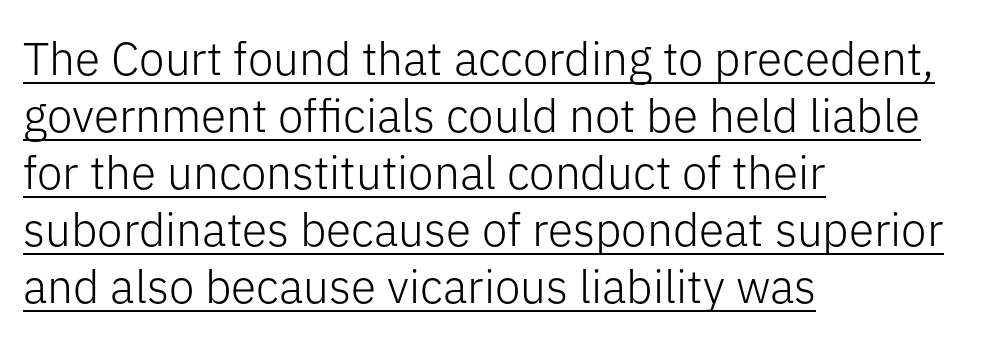
Q: Is the text bold? A: No.
Q: Is the text italic (slanted)? A: No, it is upright.
Q: Is the typeface a serif or a sans-serif typeface? A: Sans-serif.
Q: Is the text underlined? A: Yes.
Q: How is the paragraph aligned? A: Left-aligned.
Q: Is the spacing between letters normal or unusually wide? A: Normal.
Q: Width (condensed, normal, or wide)? A: Normal.
Q: Stroke contrast? A: Low.
Q: x-height? A: Medium.
Q: Monospaced? A: No.
